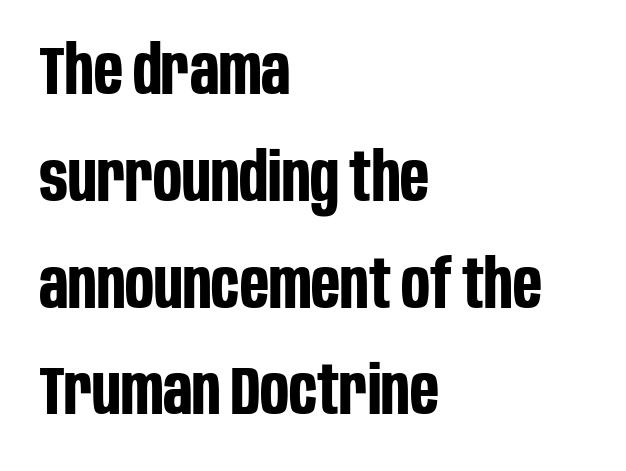
{"serif": "no", "italic": "no", "bold": "yes", "weight": "bold", "width": "condensed", "stroke_contrast": "low", "x_height": "large", "monospaced": "no", "underline": "no", "align": "left", "line_spacing": "normal", "line_spacing_ratio": 1.57, "letter_spacing": "normal", "letter_spacing_em": 0.0, "glyph_px": 68}
